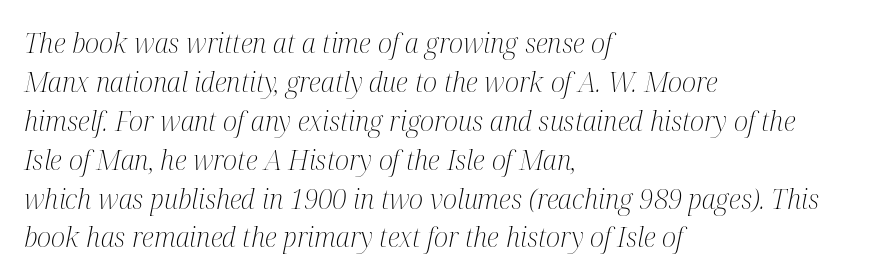
The image shows 27 px text type, italic (leaning right); set left-aligned, normal line spacing (1.44x), normal letter spacing, not underlined.
